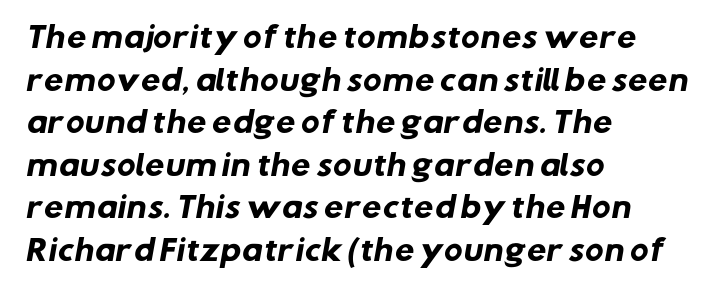
The image shows 28 px heavy sans-serif type; set left-aligned, normal line spacing (1.52x), normal letter spacing, not underlined; low stroke contrast and a medium x-height.
